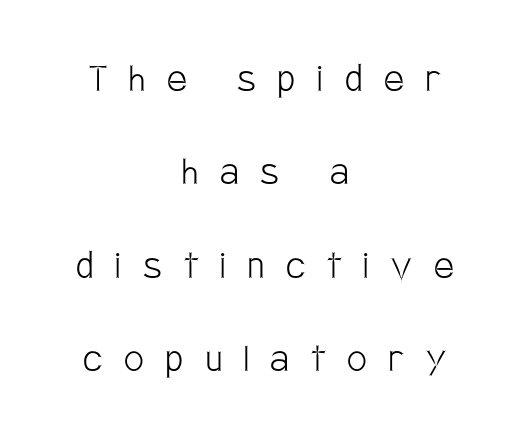
Compared with a flush-left layout, this one balances lines on the center instead. The passage shown is typed in a proportional face where columns would drift. Counters stay open thanks to moderate or lighter strokes. I'd call this a sans setting — the letters go barefoot.
